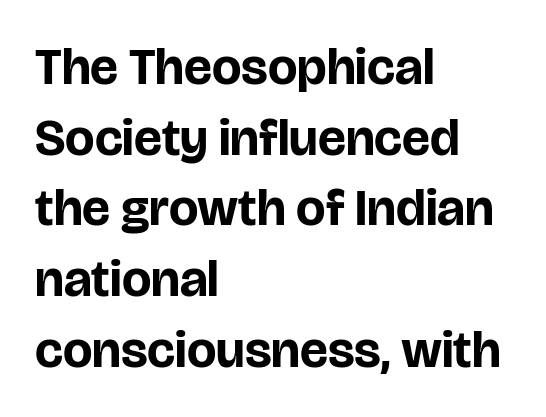
The image shows 52 px bold sans-serif type, upright; set left-aligned, normal line spacing (1.36x), normal letter spacing, not underlined; low stroke contrast and a large x-height.
